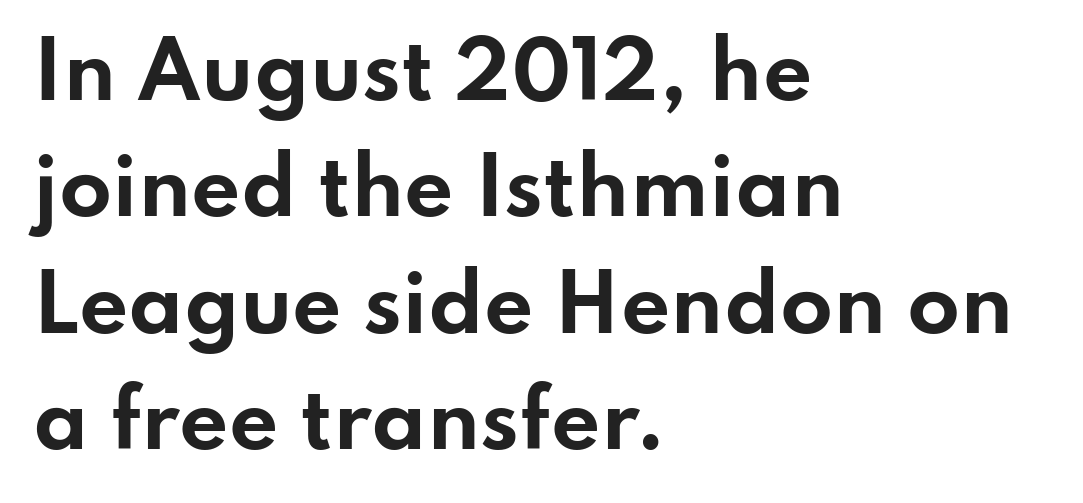
{"serif": "no", "italic": "no", "bold": "yes", "weight": "bold", "width": "wide", "stroke_contrast": "low", "x_height": "small", "monospaced": "no", "underline": "no", "align": "left", "line_spacing": "normal", "line_spacing_ratio": 1.51, "letter_spacing": "normal", "letter_spacing_em": 0.0, "glyph_px": 77}
